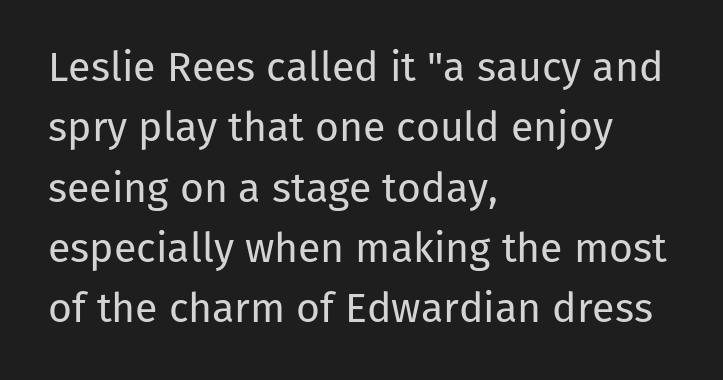
{"serif": "no", "italic": "no", "bold": "no", "weight": "regular", "width": "normal", "stroke_contrast": "low", "x_height": "medium", "monospaced": "no", "underline": "no", "align": "left", "line_spacing": "normal", "line_spacing_ratio": 1.47, "letter_spacing": "normal", "letter_spacing_em": 0.0, "glyph_px": 41}
